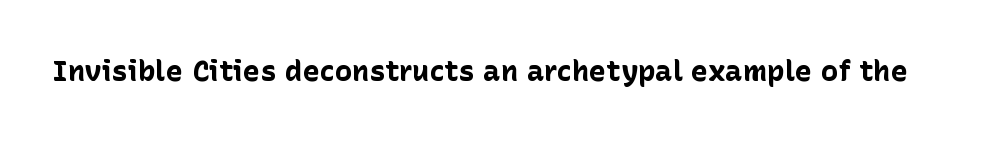
Q: Is the text bold? A: Yes.
Q: Is the text italic (slanted)? A: No, it is upright.
Q: Is the typeface a serif or a sans-serif typeface? A: Sans-serif.
Q: Is the text underlined? A: No.
Q: Is the spacing between letters normal or unusually wide? A: Normal.
Q: Width (condensed, normal, or wide)? A: Normal.
Q: Stroke contrast? A: Low.
Q: x-height? A: Medium.
Q: Monospaced? A: No.
